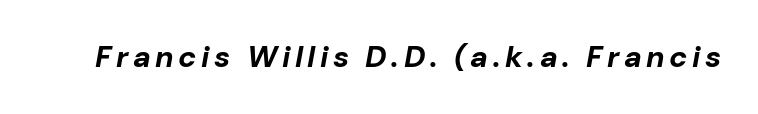
The image shows 30 px bold type, italic (leaning right); set not underlined; low stroke contrast and a medium x-height.
